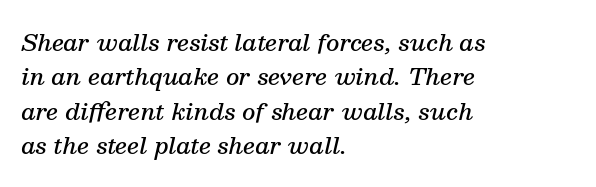
The image shows 23 px text type, italic (leaning right); set left-aligned, normal line spacing (1.5x), normal letter spacing, not underlined.
